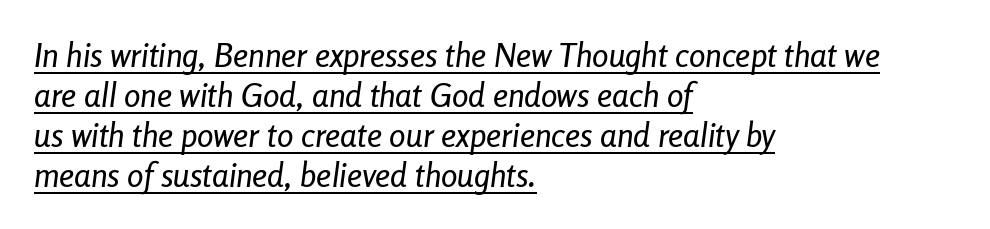
The typography opts for an oblique posture over an upright one. The specimen includes a rule beneath the text block's lines. The horizontal fit of the characters is conventional and even. Visually the block forms a straight wall on the left and a jagged coastline on the right. You could not count columns in this text — the font is proportionally spaced.
